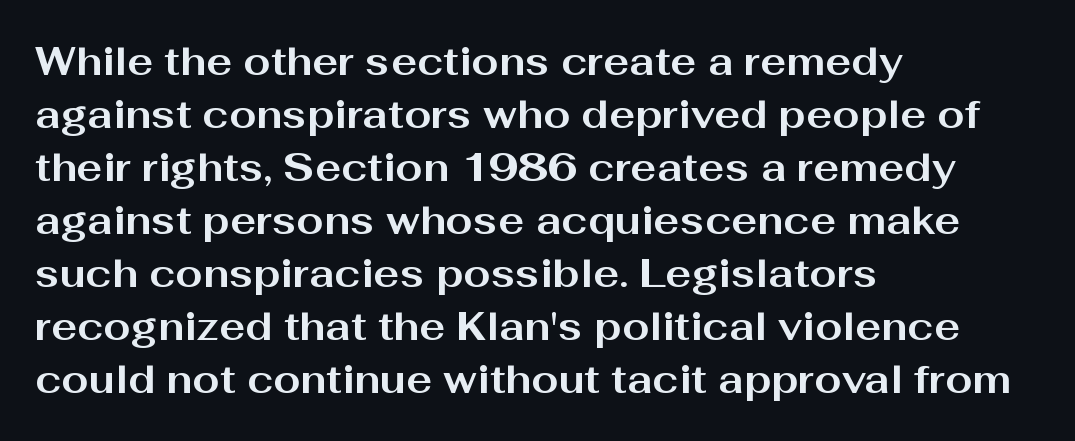
Q: Is the text bold? A: Yes.
Q: Is the text italic (slanted)? A: No, it is upright.
Q: Is the typeface a serif or a sans-serif typeface? A: Sans-serif.
Q: Is the text underlined? A: No.
Q: How is the paragraph aligned? A: Left-aligned.
Q: Is the spacing between letters normal or unusually wide? A: Normal.
Q: Is the spacing between lines tight, normal or loose? A: Normal.
Q: Width (condensed, normal, or wide)? A: Wide.
Q: Stroke contrast? A: Medium.
Q: x-height? A: Medium.
Q: Monospaced? A: No.
